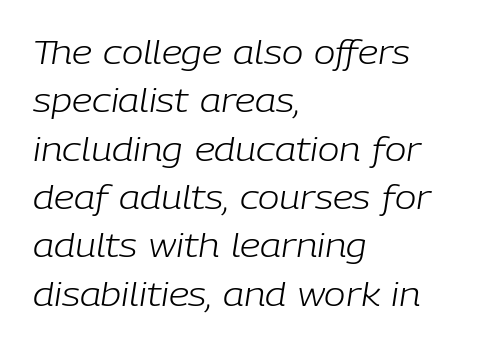
There's an unmistakable incline to the writing here. Spacing verdict: proportional, widths tailored to each character. Short and long lines alike share a common starting point at left. Just letters on the line, the space beneath them empty. Ink coverage per letter is moderate at most. Compared with typical paragraphs, the rows here are spaced about the same.
